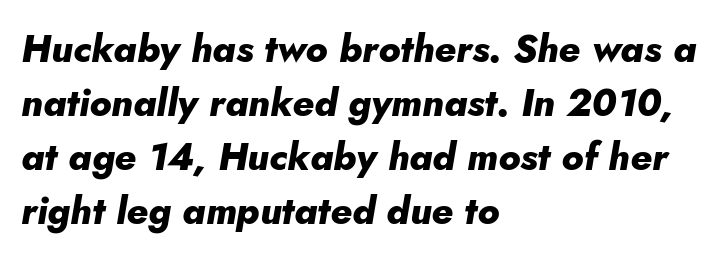
Left-aligned paragraph, ragged on the right. Type without underlining. These lines sit exactly where default settings would place them. This is oblique type, the kind used for emphasis or titles.
